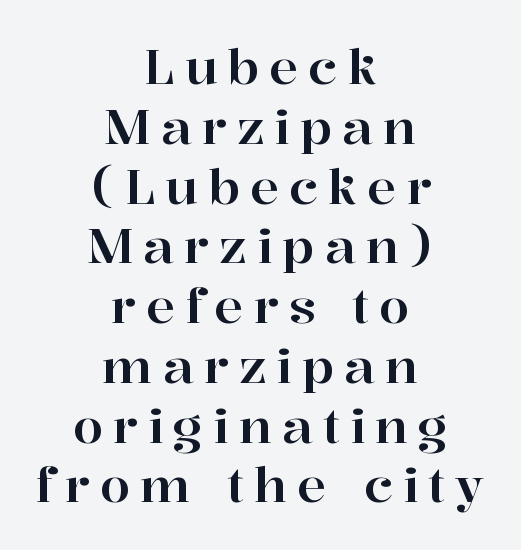
Note: serifs present on the glyphs. The glyphs are unaccompanied by any horizontal stroke below them. Unlike italic type, these characters show no tilt at all. The paragraph shown floats in the horizontal middle. Glyph-to-glyph distance is far greater than everyday printed text.
